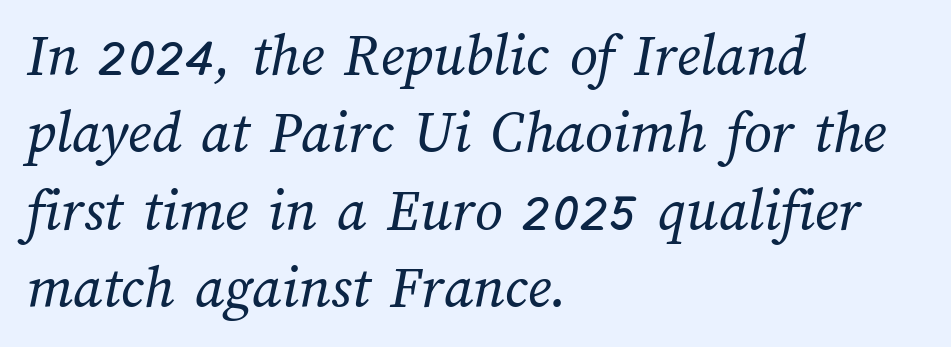
Q: Is the text bold? A: No.
Q: Is the text underlined? A: No.
Q: How is the paragraph aligned? A: Left-aligned.
Q: Is the spacing between letters normal or unusually wide? A: Normal.
Q: Is the spacing between lines tight, normal or loose? A: Normal.
Q: Width (condensed, normal, or wide)? A: Normal.
Q: Stroke contrast? A: Medium.
Q: x-height? A: Medium.
Q: Monospaced? A: No.
